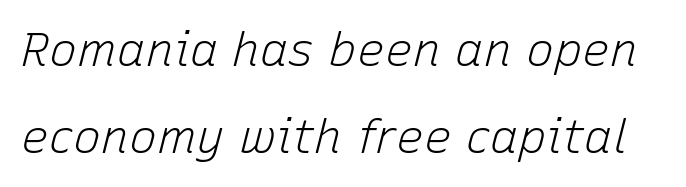
Lines of text with bare space underneath. This rendering leaves character spacing at its baseline value. This sample uses an oblique cut, with every glyph tilted off the vertical. Is the stroke heavy? The answer is a plain regular-or-lighter. A typesetter would call this proportional, since set widths differ per character.
